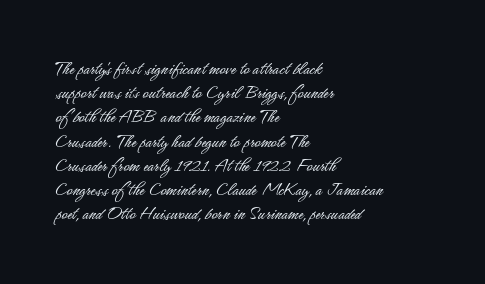
Q: Is the text bold? A: No.
Q: Is the text italic (slanted)? A: Yes.
Q: Is the text underlined? A: No.
Q: How is the paragraph aligned? A: Left-aligned.
Q: Is the spacing between letters normal or unusually wide? A: Normal.
